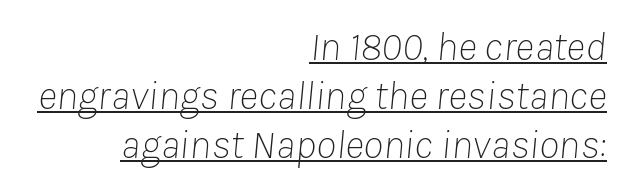
{"italic": "yes", "lean": "right", "slant_degrees": 8, "bold": "no", "weight": "thin", "width": "normal", "stroke_contrast": "low", "x_height": "medium", "monospaced": "no", "underline": "yes", "align": "right", "line_spacing_ratio": 1.19, "letter_spacing": "normal", "letter_spacing_em": 0.0, "glyph_px": 41}
